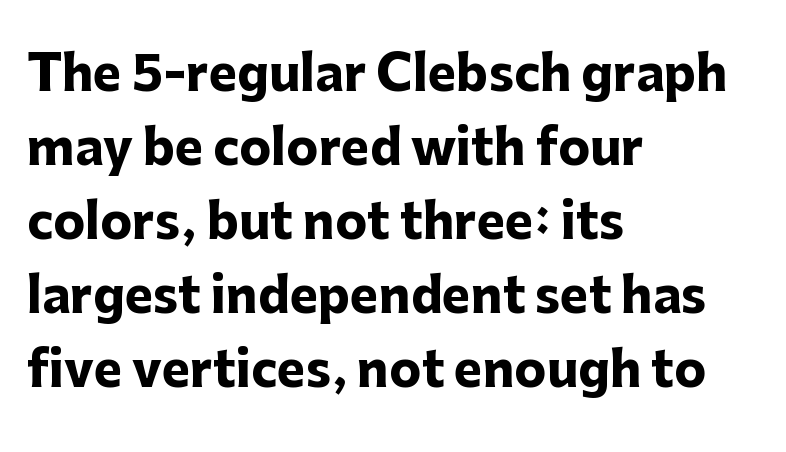
{"serif": "no", "italic": "no", "bold": "yes", "weight": "heavy", "width": "normal", "stroke_contrast": "low", "x_height": "medium", "monospaced": "no", "underline": "no", "align": "left", "line_spacing": "normal", "line_spacing_ratio": 1.54, "letter_spacing": "normal", "letter_spacing_em": 0.0, "glyph_px": 48}
